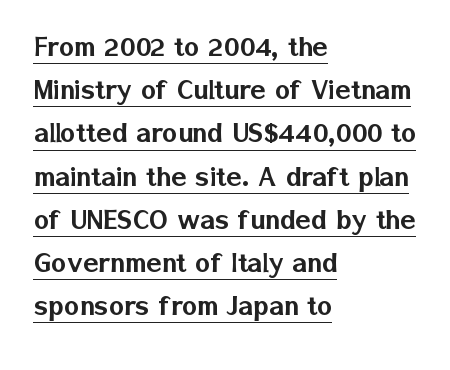
Q: Is the text italic (slanted)? A: No, it is upright.
Q: Is the typeface a serif or a sans-serif typeface? A: Sans-serif.
Q: Is the text underlined? A: Yes.
Q: How is the paragraph aligned? A: Left-aligned.
Q: Is the spacing between letters normal or unusually wide? A: Normal.
Q: Is the spacing between lines tight, normal or loose? A: Normal.
Q: Width (condensed, normal, or wide)? A: Normal.
Q: Stroke contrast? A: Low.
Q: x-height? A: Medium.
Q: Monospaced? A: No.
